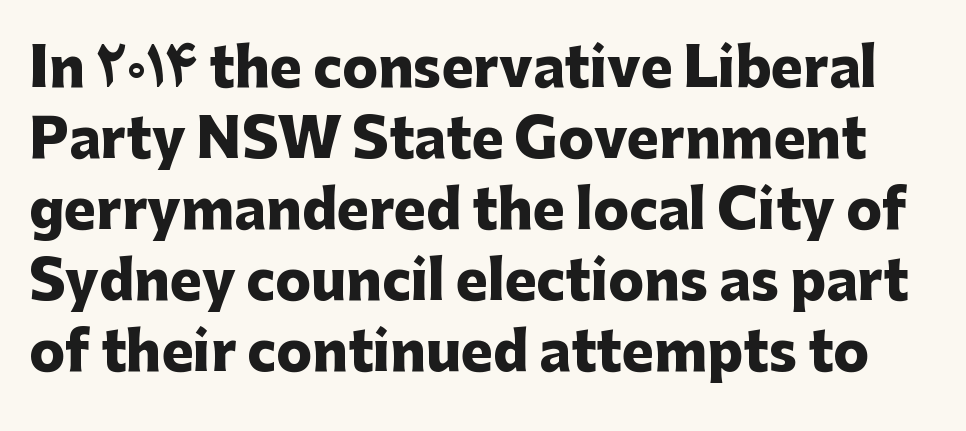
Q: Is the text bold? A: Yes.
Q: Is the text italic (slanted)? A: No, it is upright.
Q: Is the typeface a serif or a sans-serif typeface? A: Sans-serif.
Q: Is the text underlined? A: No.
Q: Is the spacing between letters normal or unusually wide? A: Normal.
Q: Is the spacing between lines tight, normal or loose? A: Normal.
Q: Width (condensed, normal, or wide)? A: Normal.
Q: Stroke contrast? A: Low.
Q: x-height? A: Medium.
Q: Monospaced? A: No.
